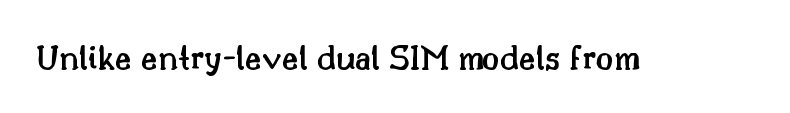
The image shows 36 px semibold serif type, upright; set normal letter spacing, not underlined; medium stroke contrast and a small x-height.
